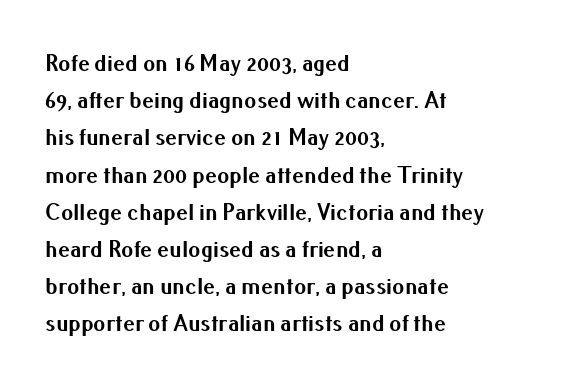
{"italic": "no", "bold": "yes", "underline": "no", "align": "left", "line_spacing": "normal", "line_spacing_ratio": 1.55, "letter_spacing": "normal", "letter_spacing_em": 0.0, "glyph_px": 24}
